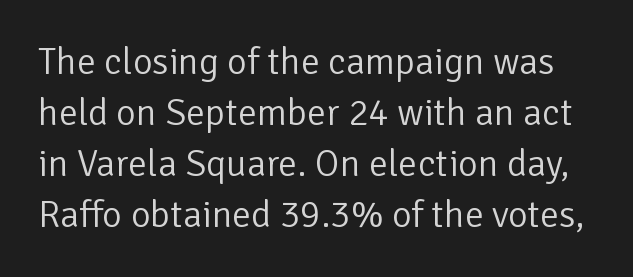
{"serif": "no", "italic": "no", "bold": "no", "weight": "light", "width": "normal", "stroke_contrast": "low", "x_height": "medium", "monospaced": "no", "underline": "no", "line_spacing": "normal", "line_spacing_ratio": 1.34, "letter_spacing": "normal", "letter_spacing_em": 0.0, "glyph_px": 38}
